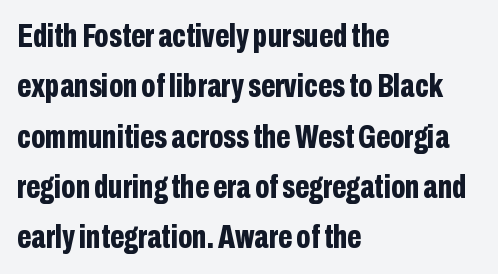
{"serif": "no", "italic": "no", "bold": "yes", "weight": "bold", "width": "condensed", "stroke_contrast": "low", "x_height": "medium", "monospaced": "no", "underline": "no", "align": "left", "line_spacing": "normal", "line_spacing_ratio": 1.48, "letter_spacing": "normal", "letter_spacing_em": 0.0, "glyph_px": 34}
